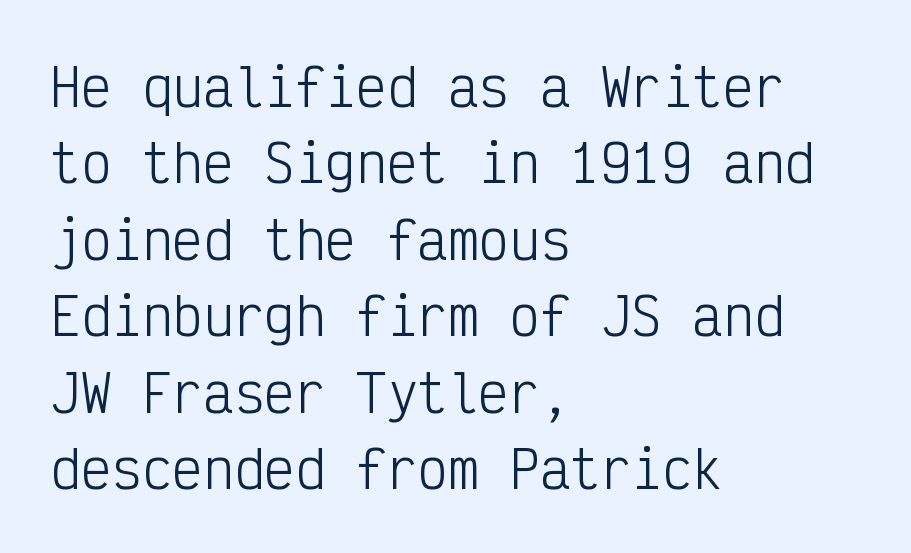
{"serif": "no", "italic": "no", "bold": "no", "weight": "light", "width": "condensed", "stroke_contrast": "low", "x_height": "medium", "monospaced": "yes", "underline": "no", "align": "left", "line_spacing": "normal", "line_spacing_ratio": 1.5, "letter_spacing": "normal", "letter_spacing_em": 0.0, "glyph_px": 51}
